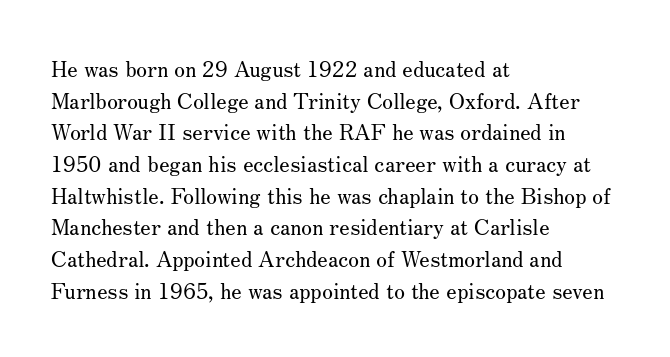
{"italic": "no", "bold": "no", "underline": "no", "align": "left", "line_spacing": "normal", "line_spacing_ratio": 1.44, "letter_spacing": "normal", "letter_spacing_em": 0.0, "glyph_px": 22}
